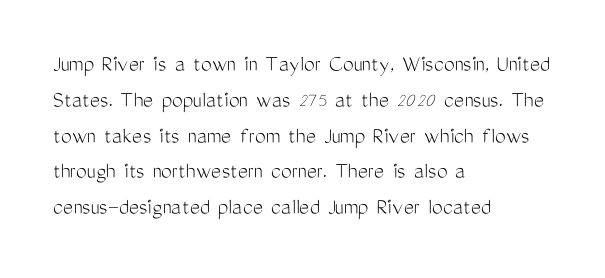
Q: Is the text bold? A: No.
Q: Is the text italic (slanted)? A: No, it is upright.
Q: Is the text underlined? A: No.
Q: How is the paragraph aligned? A: Left-aligned.
Q: Is the spacing between letters normal or unusually wide? A: Normal.
Q: Is the spacing between lines tight, normal or loose? A: Normal.
